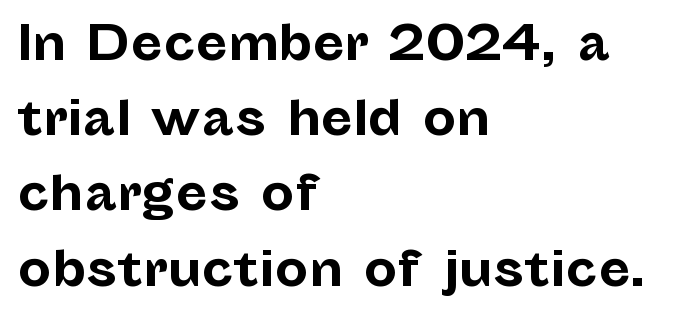
Q: Is the text bold? A: Yes.
Q: Is the text italic (slanted)? A: No, it is upright.
Q: Is the typeface a serif or a sans-serif typeface? A: Sans-serif.
Q: Is the text underlined? A: No.
Q: How is the paragraph aligned? A: Left-aligned.
Q: Is the spacing between letters normal or unusually wide? A: Normal.
Q: Is the spacing between lines tight, normal or loose? A: Normal.
Q: Width (condensed, normal, or wide)? A: Normal.
Q: Stroke contrast? A: Low.
Q: x-height? A: Medium.
Q: Monospaced? A: No.
